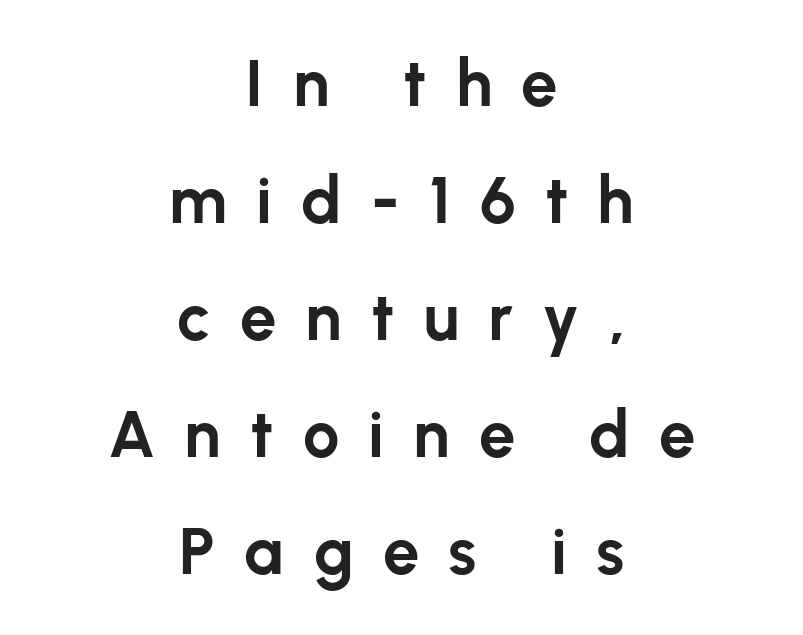
Weight: bold. Both edges are ragged and mirror each other, which tells us the setting is centered. Unlike a traditional serif, this face leaves its strokes unadorned. In terms of posture, this sample is upright. A typesetter would call this proportional, since set widths differ per character. The letterforms stand isolated, each surrounded by extra space.
